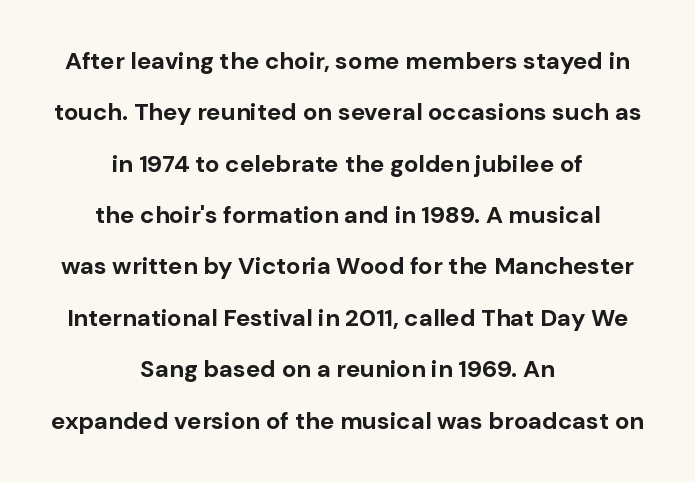
Q: Is the text bold? A: Yes.
Q: Is the text italic (slanted)? A: No, it is upright.
Q: Is the text underlined? A: No.
Q: How is the paragraph aligned? A: Centered.
Q: Is the spacing between letters normal or unusually wide? A: Normal.
Q: Is the spacing between lines tight, normal or loose? A: Loose.
